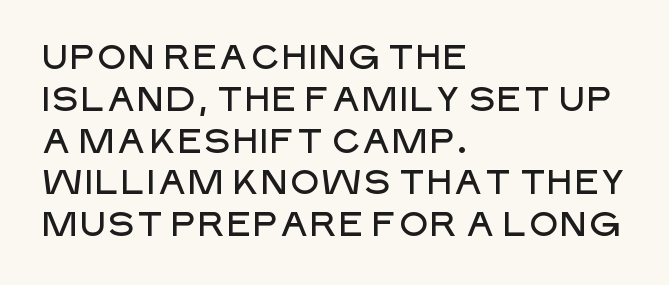
Unlike a traditional serif, this face leaves its strokes unadorned. This sample has the flowing, uneven cadence of proportional lettering. The specimen omits any rule beneath the text block's lines. Alignment: flush left. Short note: letters normally spaced.
